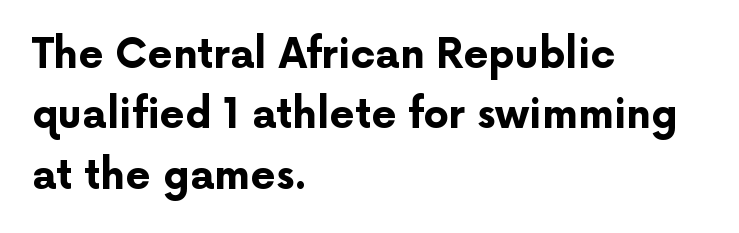
Q: Is the text bold? A: Yes.
Q: Is the text italic (slanted)? A: No, it is upright.
Q: Is the typeface a serif or a sans-serif typeface? A: Sans-serif.
Q: Is the text underlined? A: No.
Q: How is the paragraph aligned? A: Left-aligned.
Q: Is the spacing between letters normal or unusually wide? A: Normal.
Q: Is the spacing between lines tight, normal or loose? A: Normal.
Q: Width (condensed, normal, or wide)? A: Normal.
Q: Stroke contrast? A: Low.
Q: x-height? A: Medium.
Q: Monospaced? A: No.
